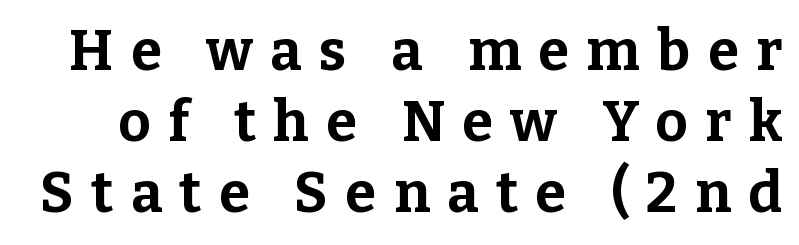
Is the type bold? Yes — the strokes are clearly thick and heavy. Serif or sans? Serif — the stroke terminals have little feet. Has an underline been added? It has not. These lines were composed using upright roman letters. Each new line begins a customary step beneath the previous one. Spacing verdict: proportional, widths tailored to each character.
